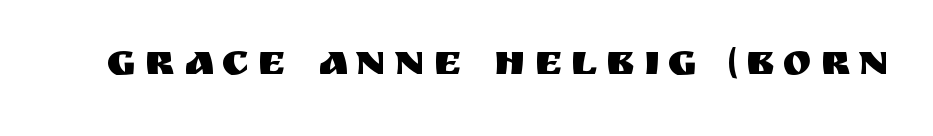
Looks like regular typesetting: each glyph gets only the width it needs. The designer went with a sans here, leaving each stem footless. In terms of posture, this sample is upright. Quick note: underline off.
